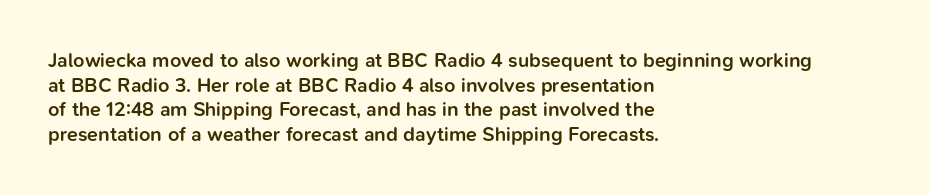
{"italic": "no", "bold": "semi", "underline": "no", "align": "left", "line_spacing_ratio": 1.23, "letter_spacing": "normal", "letter_spacing_em": 0.0, "glyph_px": 20}
